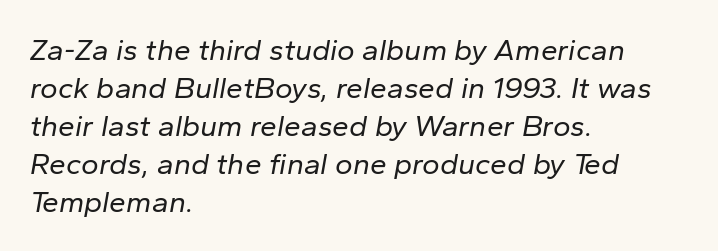
The image shows 30 px regular-weight type, italic (leaning right); set left-aligned, normal line spacing (1.27x), normal letter spacing, not underlined; low stroke contrast and a medium x-height.
